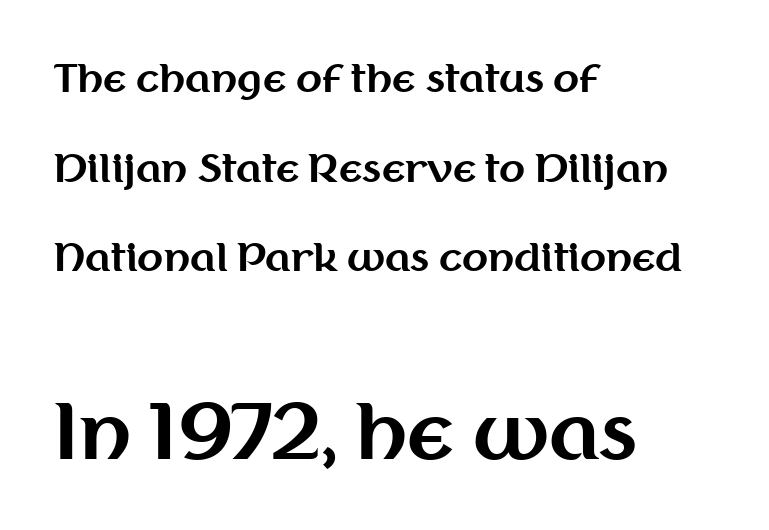
The specimen reads as upright at a glance. Reading top to bottom, the characters get bigger at the block break. Are there feet on the stems? There aren't — it's a sans. How are the letters spaced? Ordinarily, with no added tracking. The passage shown is typed in a proportional face where columns would drift.
